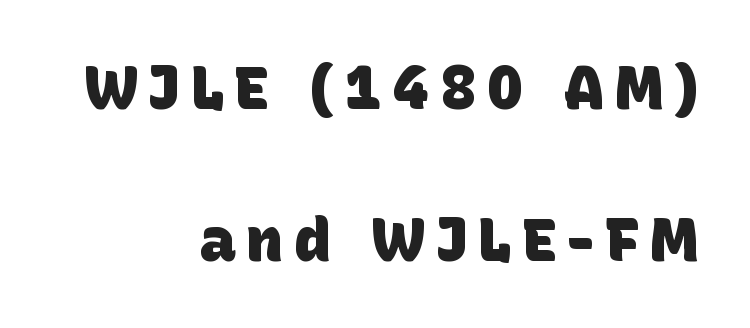
Unmarked baselines from the first word to the last. In terms of letterform style, serifs are entirely absent. Notice how thick the strokes are: this is what a full bold looks like. This sample trades compactness for vertical openness between lines.
